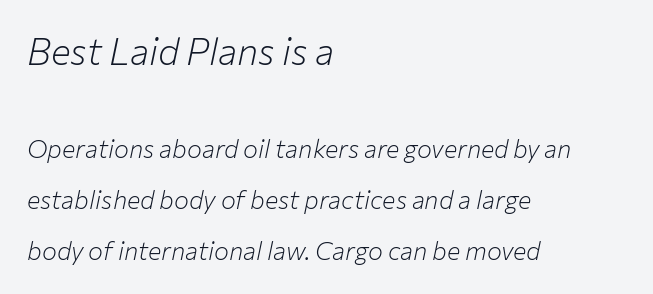
Q: Is the text bold? A: No.
Q: Is the text italic (slanted)? A: Yes, it leans right by about 12 degrees.
Q: Is the text underlined? A: No.
Q: How is the paragraph aligned? A: Left-aligned.
Q: Is the spacing between letters normal or unusually wide? A: Normal.
Q: Is the spacing between lines tight, normal or loose? A: Loose.
Q: Which block of text is set in a larger size, the first (top) or the second (bottom)? A: The first (top) one.
Q: Width (condensed, normal, or wide)? A: Normal.
Q: Stroke contrast? A: Low.
Q: x-height? A: Medium.
Q: Monospaced? A: No.
